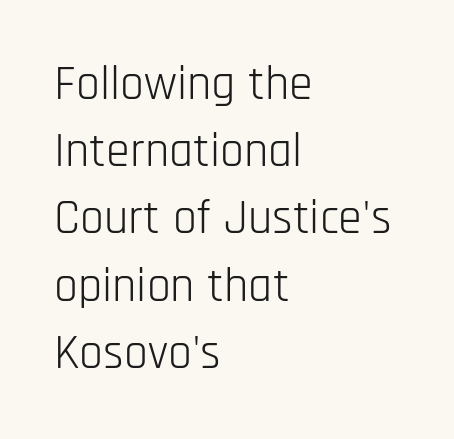
Note: no serifs on the glyphs. This rendering uses left alignment, leaving the right contour irregular. Think standard paragraph weight, or any step lighter than that. Plain, unruled lines of type.
